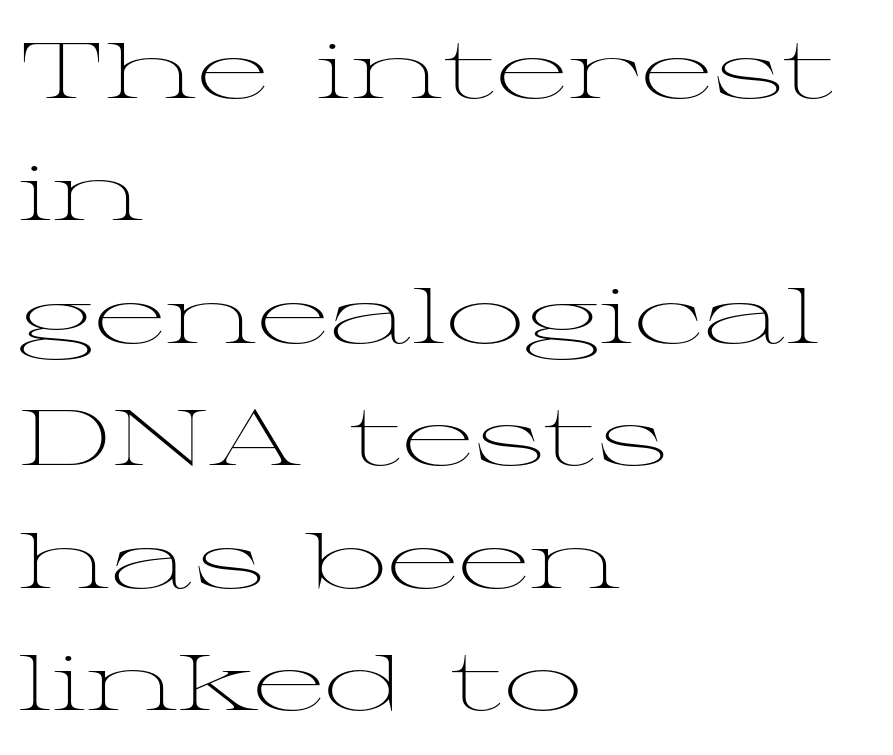
Standard letterfit; no display-style spreading of the glyphs. Every stem runs plumb, perpendicular to the baseline. The rendering anchors every line to the left-hand side. One glance says typical: line gaps are just what's usual.
